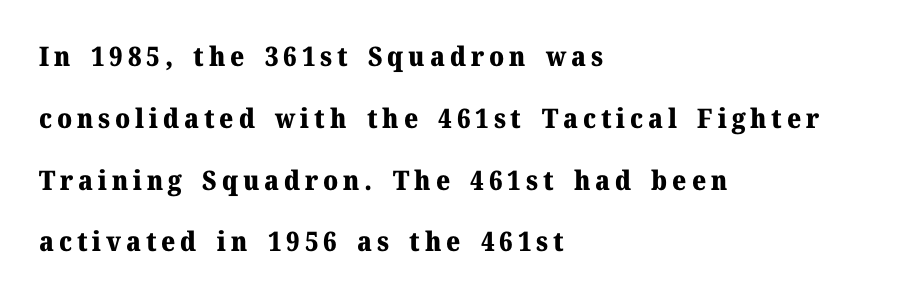
Q: Is the text bold? A: Yes.
Q: Is the text italic (slanted)? A: No, it is upright.
Q: Is the text underlined? A: No.
Q: How is the paragraph aligned? A: Left-aligned.
Q: Is the spacing between lines tight, normal or loose? A: Loose.
